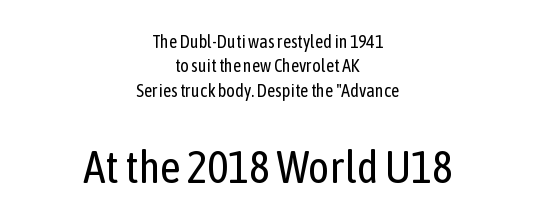
Upright lettering throughout. The lines in this sample share a center point and differ in where they start and stop. Each letter keeps its own natural width here, so spacing adapts to shape. You get the small type first, then a jump to larger type.
